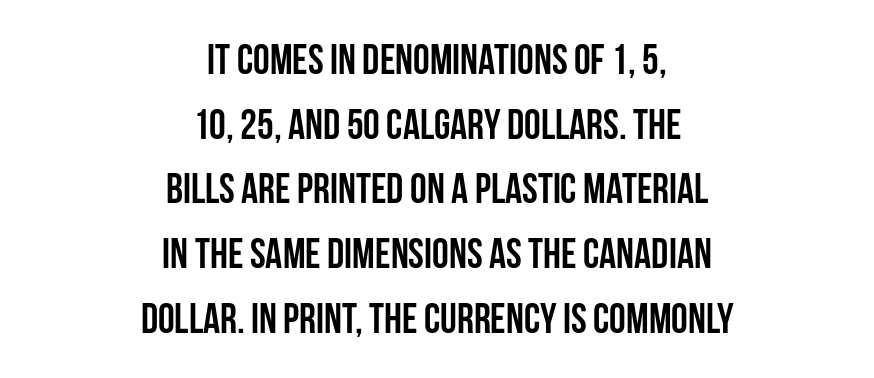
Is there much room between lines? A standard amount, neither cramped nor airy. Typeset on center — no edge is straight. The sample has been set heavy, in full bold. Regarding serifs, this sample does without them. Italic: no, the glyphs are upright roman.
